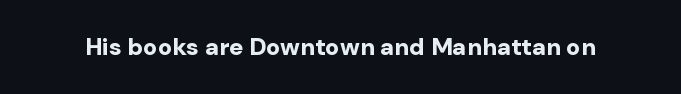
Q: Is the text bold? A: Yes.
Q: Is the text italic (slanted)? A: No, it is upright.
Q: Is the text underlined? A: No.
Q: Is the spacing between letters normal or unusually wide? A: Normal.
